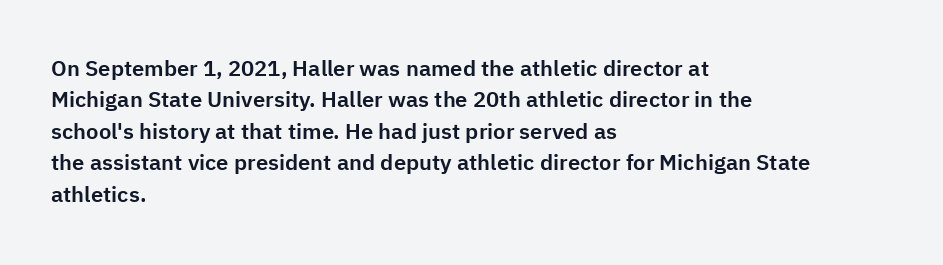
{"italic": "no", "underline": "no", "align": "left", "line_spacing": "normal", "line_spacing_ratio": 1.43, "letter_spacing": "normal", "letter_spacing_em": 0.0, "glyph_px": 22}
